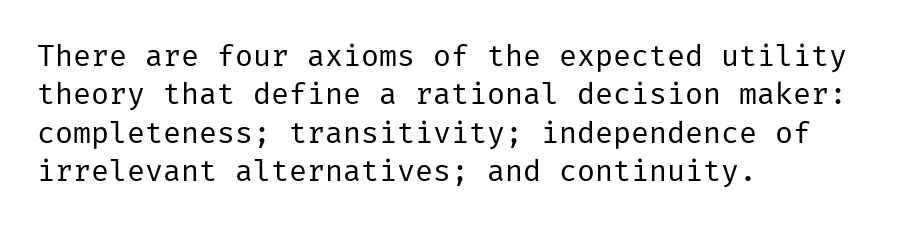
The image shows 30 px regular-weight sans-serif type, upright; set left-aligned, normal line spacing (1.28x), normal letter spacing, not underlined; low stroke contrast and a medium x-height.
